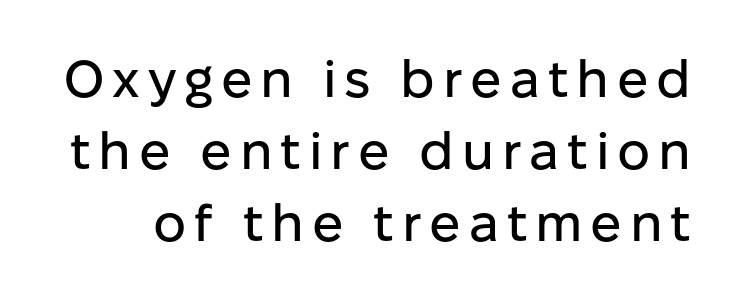
Q: Is the text italic (slanted)? A: No, it is upright.
Q: Is the typeface a serif or a sans-serif typeface? A: Sans-serif.
Q: Is the text underlined? A: No.
Q: Is the spacing between lines tight, normal or loose? A: Normal.
Q: Width (condensed, normal, or wide)? A: Normal.
Q: Stroke contrast? A: Low.
Q: x-height? A: Medium.
Q: Monospaced? A: No.
